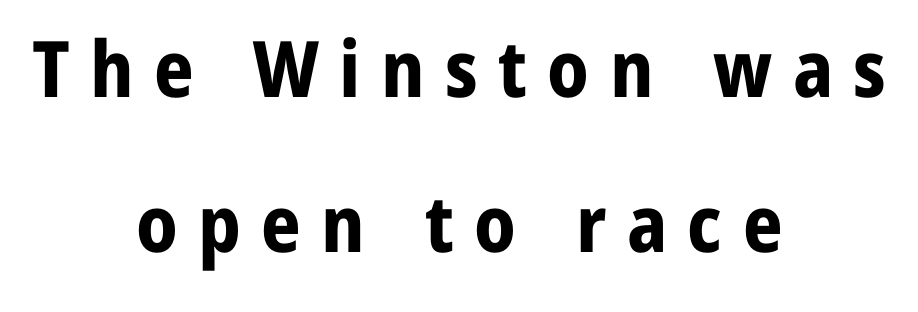
{"serif": "no", "italic": "no", "bold": "yes", "weight": "bold", "width": "normal", "stroke_contrast": "low", "x_height": "medium", "monospaced": "no", "underline": "no", "align": "center", "line_spacing": "loose", "line_spacing_ratio": 1.99, "letter_spacing": "wide", "letter_spacing_em": 0.26, "glyph_px": 78}
